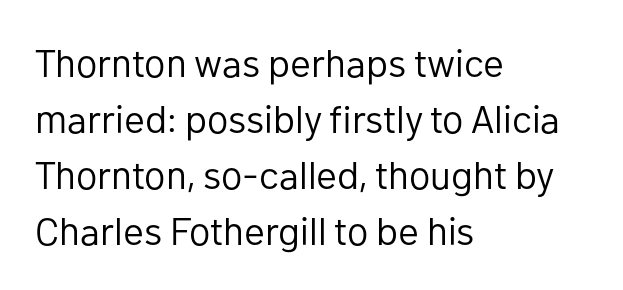
{"serif": "no", "italic": "no", "bold": "no", "weight": "regular", "width": "normal", "stroke_contrast": "low", "x_height": "medium", "monospaced": "no", "underline": "no", "align": "left", "line_spacing": "normal", "line_spacing_ratio": 1.44, "letter_spacing": "normal", "letter_spacing_em": 0.0, "glyph_px": 39}
